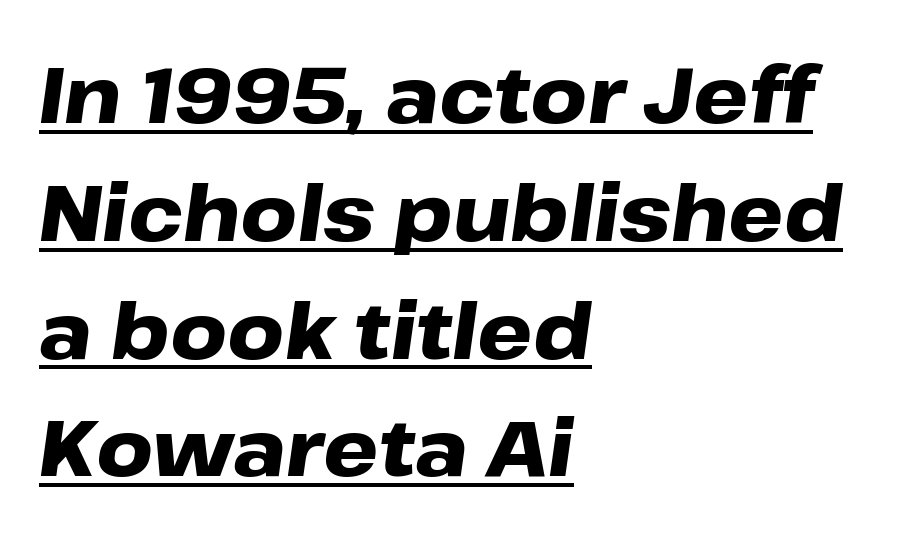
{"italic": "yes", "lean": "right", "slant_degrees": 8, "bold": "yes", "weight": "heavy", "width": "wide", "stroke_contrast": "low", "x_height": "medium", "monospaced": "no", "underline": "yes", "align": "left", "line_spacing": "normal", "line_spacing_ratio": 1.51, "letter_spacing": "normal", "letter_spacing_em": 0.0, "glyph_px": 78}
